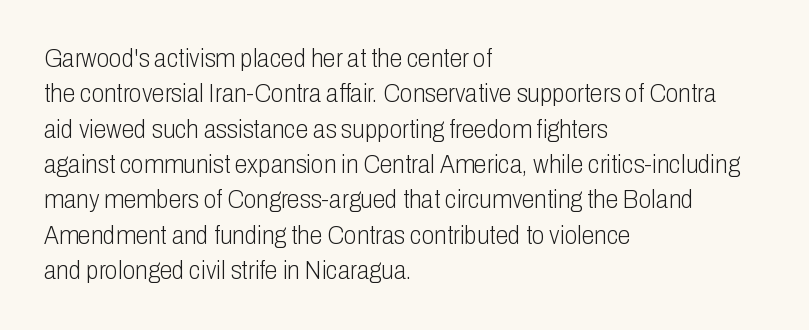
Vertically, the passage feels balanced, rows spaced as you'd expect. No italicization has been applied; the sample stays upright. A bare baseline throughout the passage. Think standard paragraph weight, or any step lighter than that.
